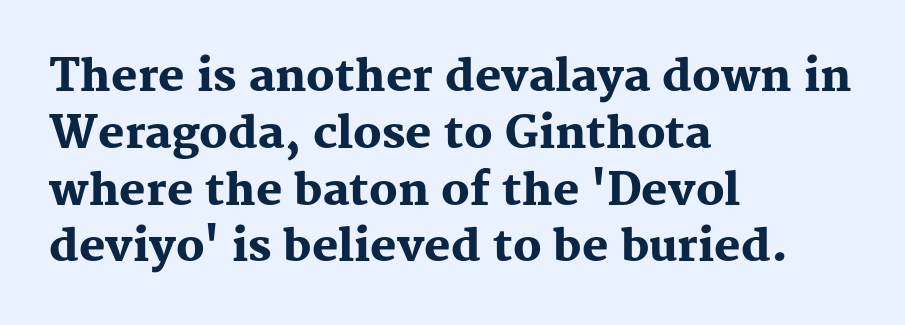
You could call the tracking neutral — neither tight nor loose. The rendering uses natural spacing where letterforms have individual widths. Whoever set this chose a conventional vertical rhythm. Descenders are the only things crossing below the line.
